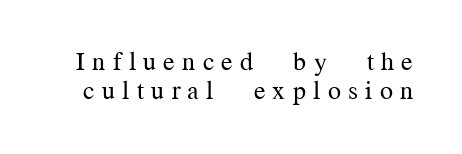
Does the leading feel generous? Not at all — it's pinched. Check the space under the baseline: it is left empty. This sample uses an upright cut, with every glyph sitting square on the baseline. The passage shown is not bold in any degree. You could only call the tracking loose — the letters float apart.
